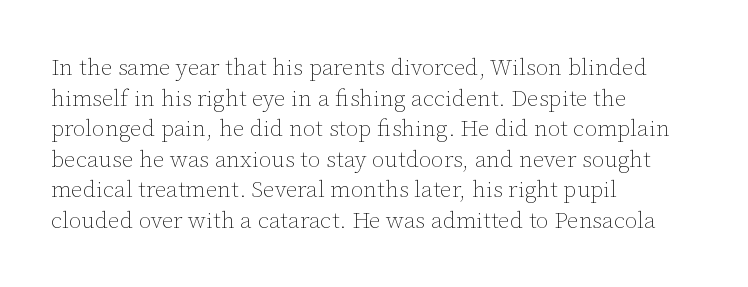
{"italic": "no", "bold": "no", "underline": "no", "align": "left", "line_spacing": "normal", "line_spacing_ratio": 1.33, "letter_spacing": "normal", "letter_spacing_em": 0.0, "glyph_px": 23}
